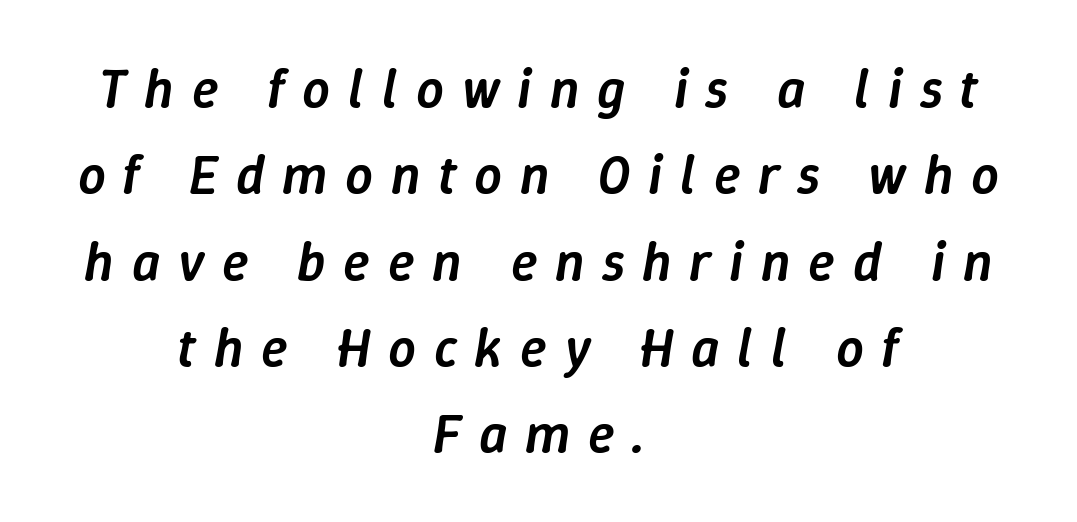
{"italic": "yes", "lean": "right", "slant_degrees": 9, "bold": "semi", "weight": "semibold", "width": "normal", "stroke_contrast": "low", "x_height": "medium", "monospaced": "no", "underline": "no", "align": "center", "line_spacing": "normal", "line_spacing_ratio": 1.57, "letter_spacing": "wide", "letter_spacing_em": 0.32, "glyph_px": 55}
